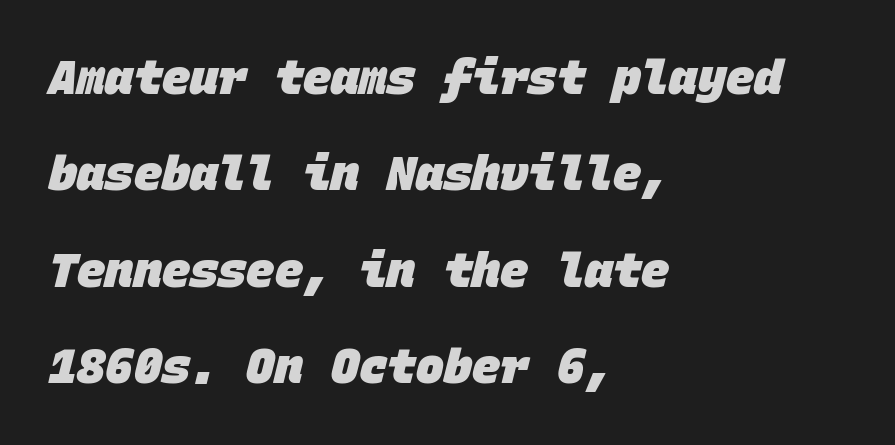
The setting favours the left margin, as ordinary paragraphs usually do. The letters carry no serifs — their stems end cleanly without finishing strokes. Glance below the letters and you will spot only blank space. Notice how thick the strokes are: this is what a full bold looks like. Tracking here is standard; glyphs follow each other at the usual distance. In terms of leading, this rendering errs on the spacious side.
